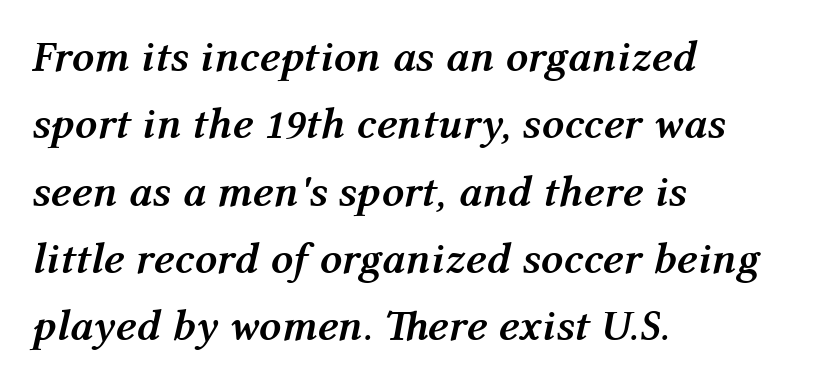
Q: Is the text bold? A: Yes.
Q: Is the text italic (slanted)? A: Yes, it leans right by about 12 degrees.
Q: Is the text underlined? A: No.
Q: How is the paragraph aligned? A: Left-aligned.
Q: Is the spacing between letters normal or unusually wide? A: Normal.
Q: Is the spacing between lines tight, normal or loose? A: Normal.
Q: Width (condensed, normal, or wide)? A: Normal.
Q: Stroke contrast? A: Medium.
Q: x-height? A: Medium.
Q: Monospaced? A: No.
